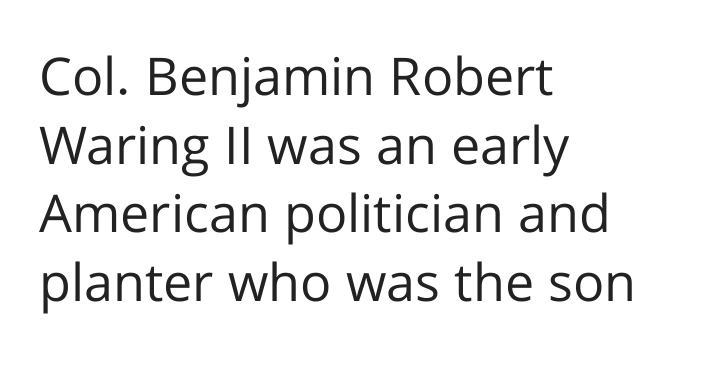
The lettering holds an erect, upright posture throughout. These lines keep a tight, regular rhythm from letter to letter. Lines of text with bare space underneath. Does the copy run flush right? No — it runs flush left. Bold? No — there's no thickening of the strokes. You could not count columns in this text — the font is proportionally spaced.
